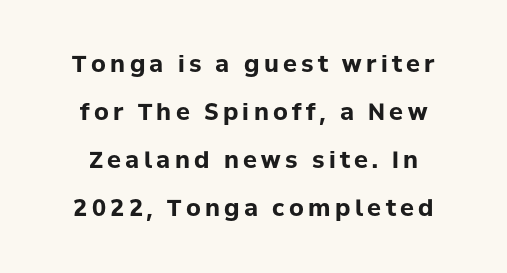
{"italic": "no", "bold": "yes", "underline": "no", "align": "center", "line_spacing": "loose", "line_spacing_ratio": 2.09, "glyph_px": 23}
